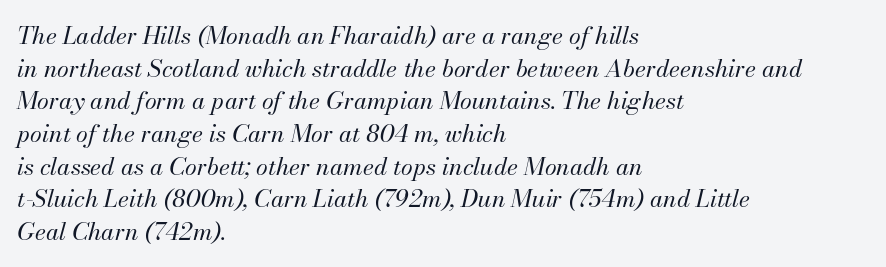
The image shows 24 px text type, italic (leaning right); set left-aligned, normal line spacing (1.36x), normal letter spacing, not underlined.
